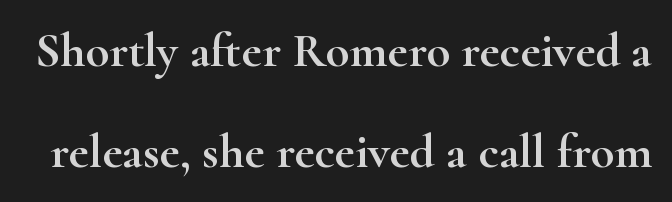
Characters remain perfectly vertical along every line. The passage shown is not underscored anywhere. Type style note: has serifs. Rows of type keep a wide berth in the vertical direction. Is the letter spacing exaggerated? No — it looks like the ordinary default.
